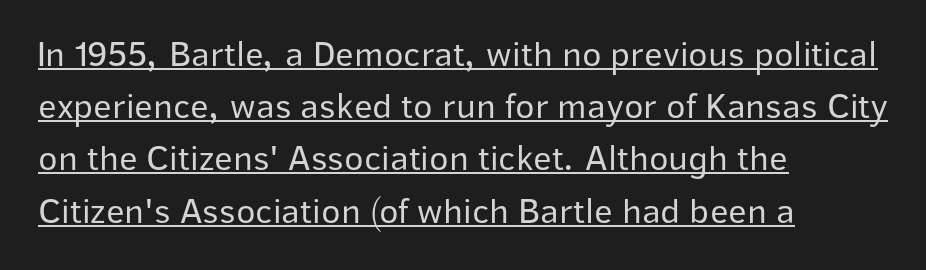
The image shows 36 px regular-weight sans-serif type, upright; set left-aligned, normal line spacing (1.45x), normal letter spacing, underlined; low stroke contrast and a medium x-height.
